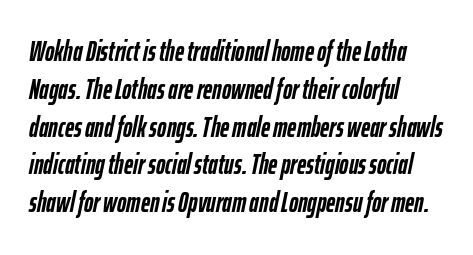
Notice how the stems are inclined rather than vertical — that's the hallmark of italics. The rows are spaced the way most documents space them. Does extra space separate the letters? No, they use regular spacing. Summary of weight: heavy, a full bold.
